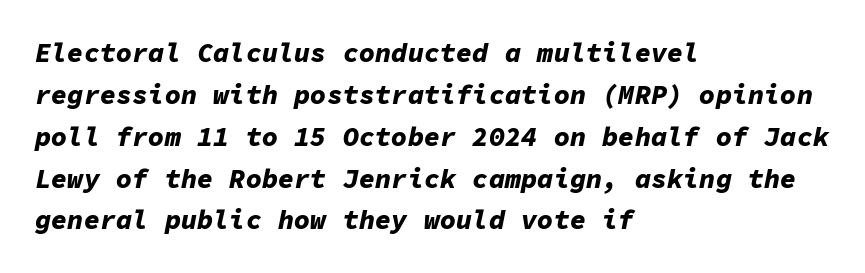
Q: Is the text bold? A: Yes.
Q: Is the text italic (slanted)? A: Yes, it leans right by about 11 degrees.
Q: Is the text underlined? A: No.
Q: How is the paragraph aligned? A: Left-aligned.
Q: Is the spacing between letters normal or unusually wide? A: Normal.
Q: Is the spacing between lines tight, normal or loose? A: Normal.
